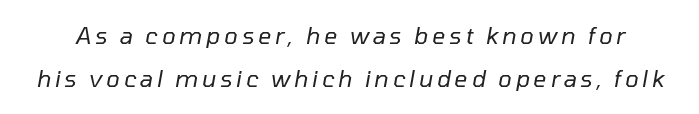
The image shows 23 px text type, italic (leaning right); set line spacing 1.87x, not underlined.
